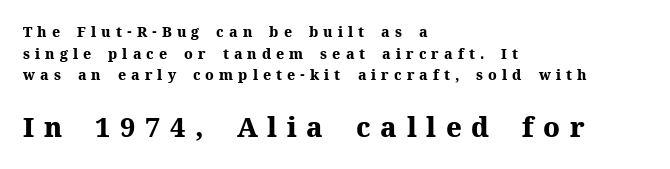
The image shows 27 px bold type, upright; set left-aligned, normal line spacing (1.55x), unusually wide letter spacing (+0.36 em), not underlined; the second (bottom) block is 1.93x larger.
